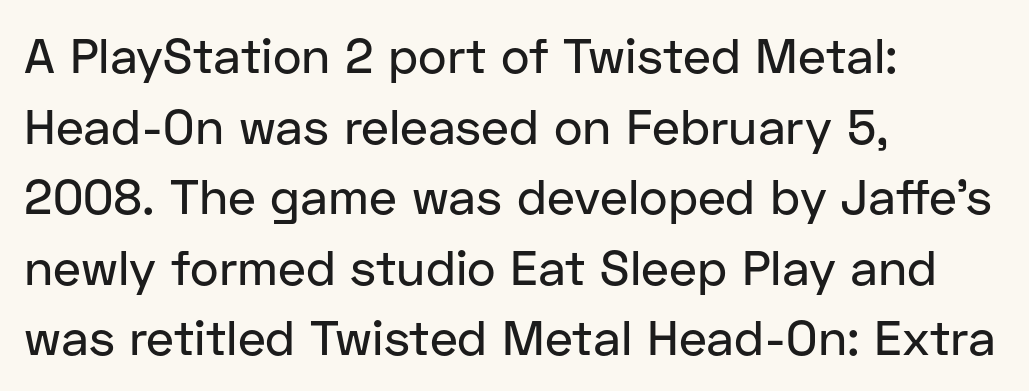
Descender tails drop into unmarked territory. The passage shown is typed in a proportional face where columns would drift. A typesetter would label this face a sans. Honestly, the letter spacing is just normal — you wouldn't notice it. When letters stand straight like this, we call the style roman or upright.
